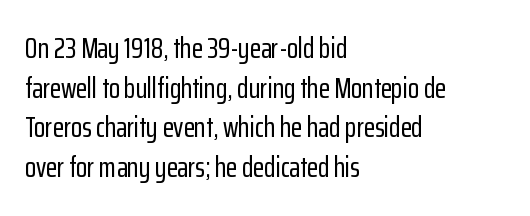
The image shows 29 px condensed sans-serif type, upright; set left-aligned, normal line spacing (1.37x), normal letter spacing, not underlined; low stroke contrast and a medium x-height.
